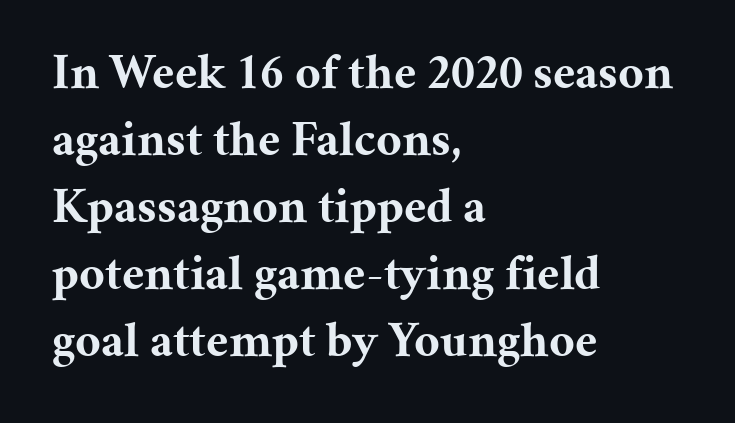
What kind of face is this? One with serifs. There is no visible air inserted between adjacent glyphs. Horizontal bands of white between lines are of average thickness. Posture: vertical.
